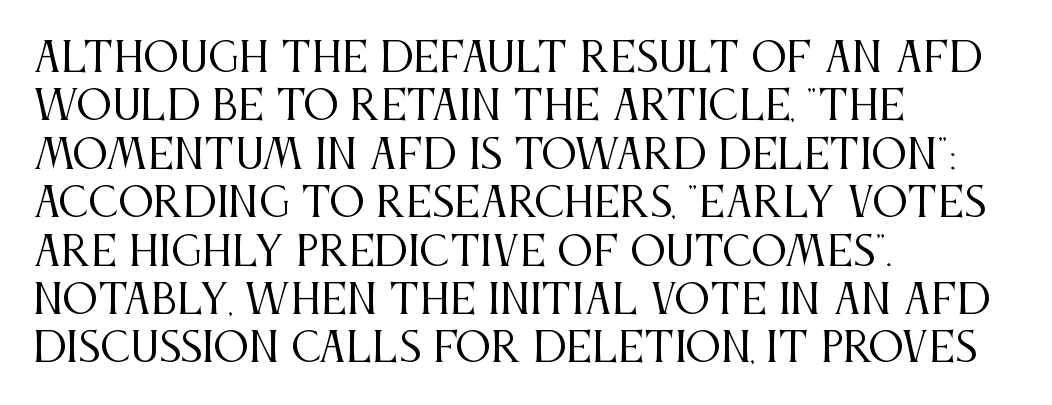
{"serif": "yes", "italic": "no", "bold": "no", "weight": "regular", "width": "condensed", "stroke_contrast": "medium", "x_height": "large", "monospaced": "no", "underline": "no", "align": "left", "line_spacing_ratio": 1.21, "letter_spacing": "normal", "letter_spacing_em": 0.0, "glyph_px": 40}
